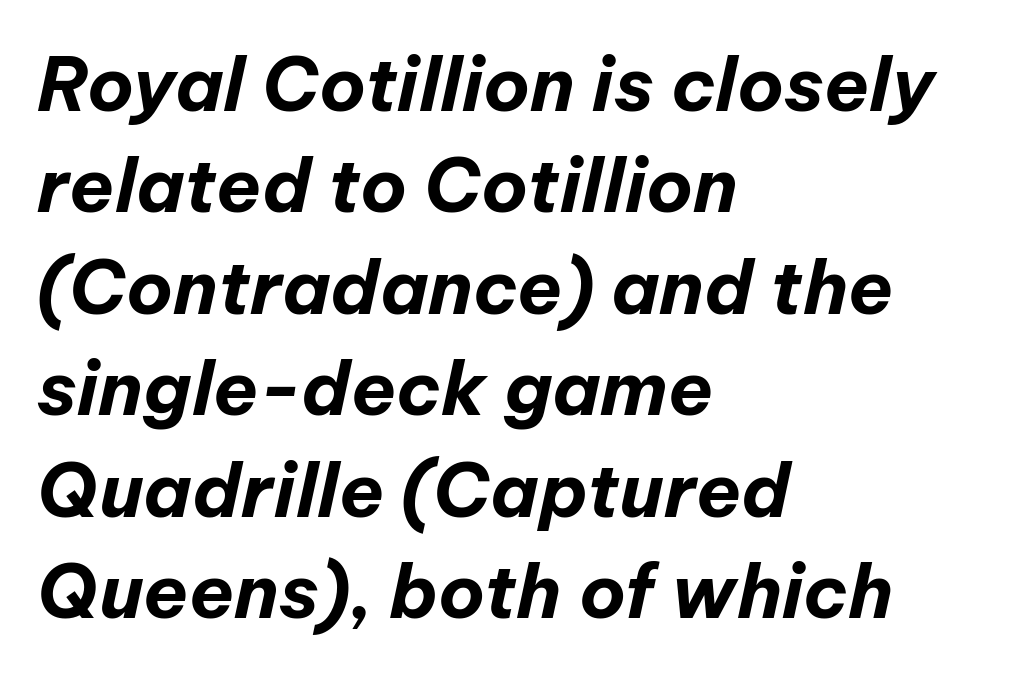
Q: Is the text bold? A: Yes.
Q: Is the text italic (slanted)? A: Yes, it leans right by about 12 degrees.
Q: Is the text underlined? A: No.
Q: How is the paragraph aligned? A: Left-aligned.
Q: Is the spacing between letters normal or unusually wide? A: Normal.
Q: Is the spacing between lines tight, normal or loose? A: Normal.
Q: Width (condensed, normal, or wide)? A: Normal.
Q: Stroke contrast? A: Low.
Q: x-height? A: Medium.
Q: Monospaced? A: No.
